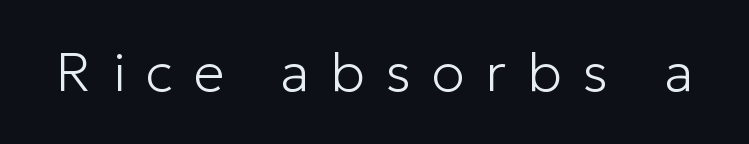
Q: Is the text bold? A: No.
Q: Is the text italic (slanted)? A: No, it is upright.
Q: Is the typeface a serif or a sans-serif typeface? A: Sans-serif.
Q: Is the text underlined? A: No.
Q: Is the spacing between letters normal or unusually wide? A: Unusually wide.
Q: Width (condensed, normal, or wide)? A: Normal.
Q: Stroke contrast? A: Low.
Q: x-height? A: Medium.
Q: Monospaced? A: No.
